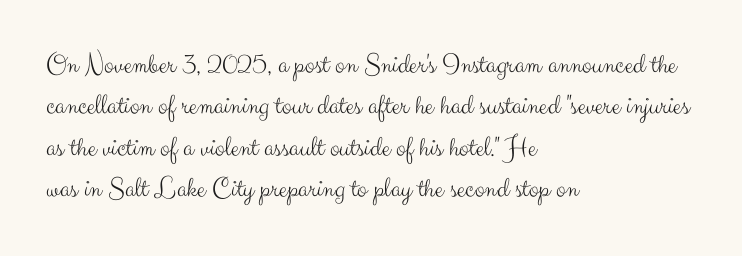
{"serif": "no", "bold": "no", "weight": "light", "width": "normal", "stroke_contrast": "medium", "x_height": "small", "monospaced": "no", "underline": "no", "align": "left", "line_spacing": "normal", "line_spacing_ratio": 1.43, "letter_spacing": "normal", "letter_spacing_em": 0.0, "glyph_px": 29}
